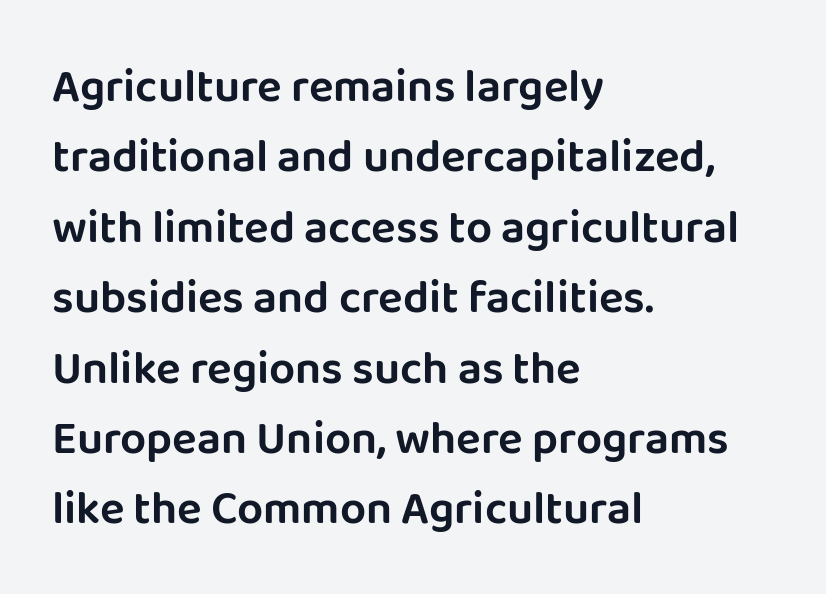
{"serif": "no", "italic": "no", "width": "normal", "stroke_contrast": "low", "x_height": "large", "monospaced": "no", "underline": "no", "align": "left", "line_spacing": "normal", "line_spacing_ratio": 1.53, "letter_spacing": "normal", "letter_spacing_em": 0.0, "glyph_px": 46}
